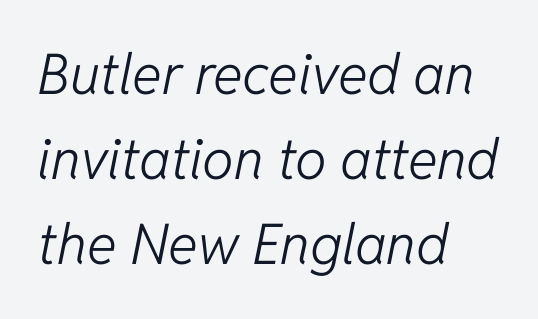
The paragraph has a hard left edge and a soft right edge. The passage shown is not underscored anywhere. A typesetter would call this proportional, since set widths differ per character. Vertical stems look standard width or narrower in stroke.
